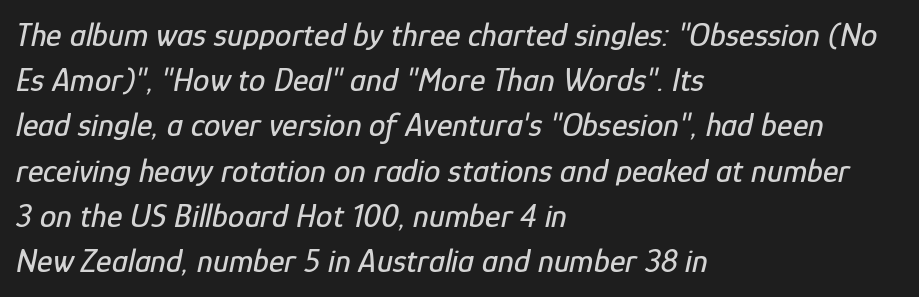
Q: Is the text italic (slanted)? A: Yes, it leans right by about 12 degrees.
Q: Is the text underlined? A: No.
Q: How is the paragraph aligned? A: Left-aligned.
Q: Is the spacing between letters normal or unusually wide? A: Normal.
Q: Is the spacing between lines tight, normal or loose? A: Normal.
Q: Width (condensed, normal, or wide)? A: Condensed.
Q: Stroke contrast? A: Low.
Q: x-height? A: Medium.
Q: Monospaced? A: No.
